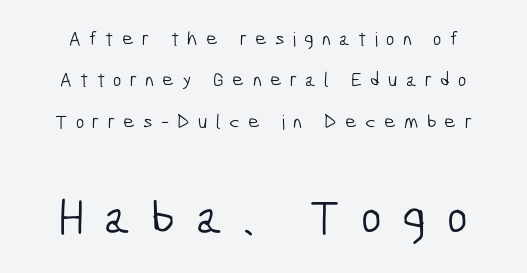
{"serif": "no", "bold": "no", "weight": "light", "width": "condensed", "stroke_contrast": "low", "x_height": "medium", "monospaced": "no", "underline": "no", "line_spacing": "loose", "line_spacing_ratio": 2.07, "letter_spacing": "wide", "letter_spacing_em": 0.41, "larger_block": "second", "size_ratio": 2.5, "glyph_px": 50}
